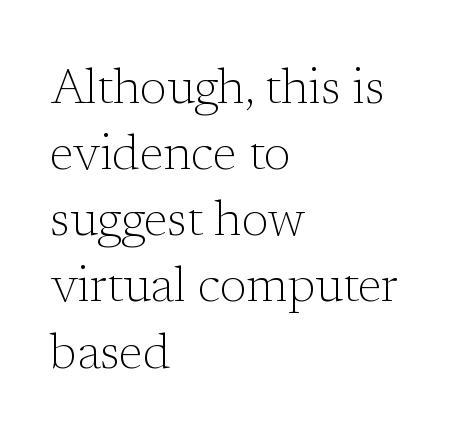
Look at the bottom of the vertical strokes: they flare into serifs here. Italic? Not at all — the glyphs are vertical. Underline: absent. This is not heavy type; no bold has been used.
